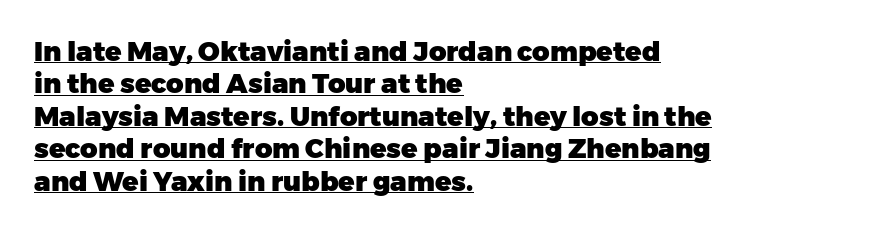
This sample uses plain, unmodified letter spacing. Posture: vertical. Emphasis is given by a line drawn under the lettering. Casual observation: everything's shoved over to the left.
